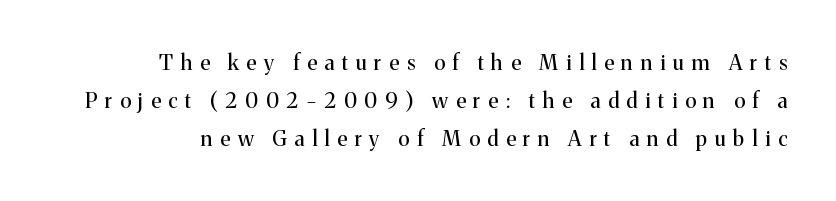
The image shows 21 px text type, upright; set line spacing 1.8x, unusually wide letter spacing (+0.37 em), not underlined.
